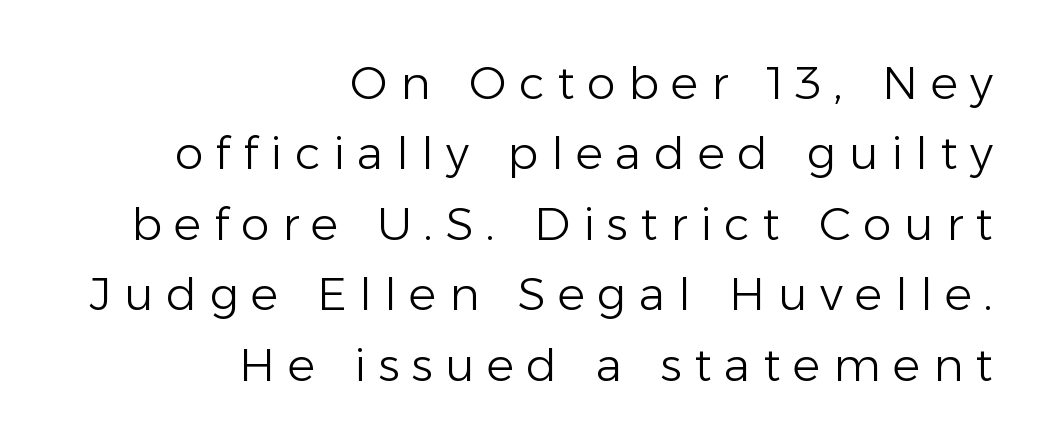
The image shows 46 px light sans-serif type, upright; set right-aligned, normal line spacing (1.53x), unusually wide letter spacing (+0.27 em), not underlined; low stroke contrast and a medium x-height.
